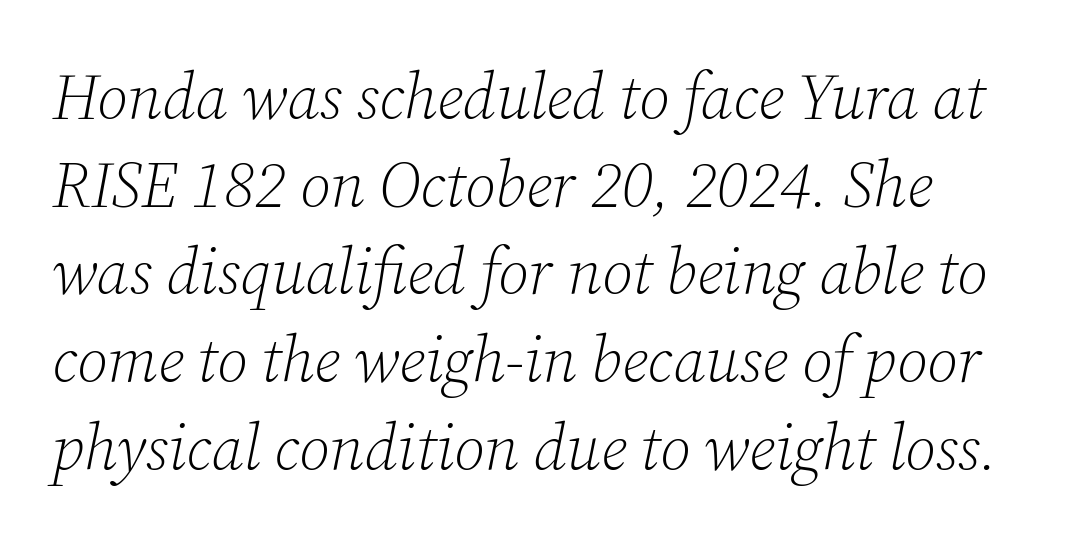
The image shows 64 px light serif type, italic (leaning right); set left-aligned, normal line spacing (1.37x), normal letter spacing, not underlined; low stroke contrast and a medium x-height.
